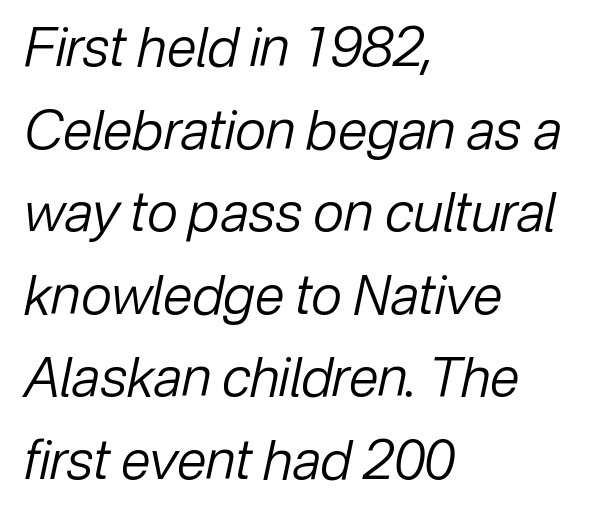
Q: Is the text bold? A: No.
Q: Is the text italic (slanted)? A: Yes, it leans right by about 12 degrees.
Q: Is the text underlined? A: No.
Q: How is the paragraph aligned? A: Left-aligned.
Q: Is the spacing between letters normal or unusually wide? A: Normal.
Q: Is the spacing between lines tight, normal or loose? A: Normal.
Q: Width (condensed, normal, or wide)? A: Normal.
Q: Stroke contrast? A: Low.
Q: x-height? A: Medium.
Q: Monospaced? A: No.
